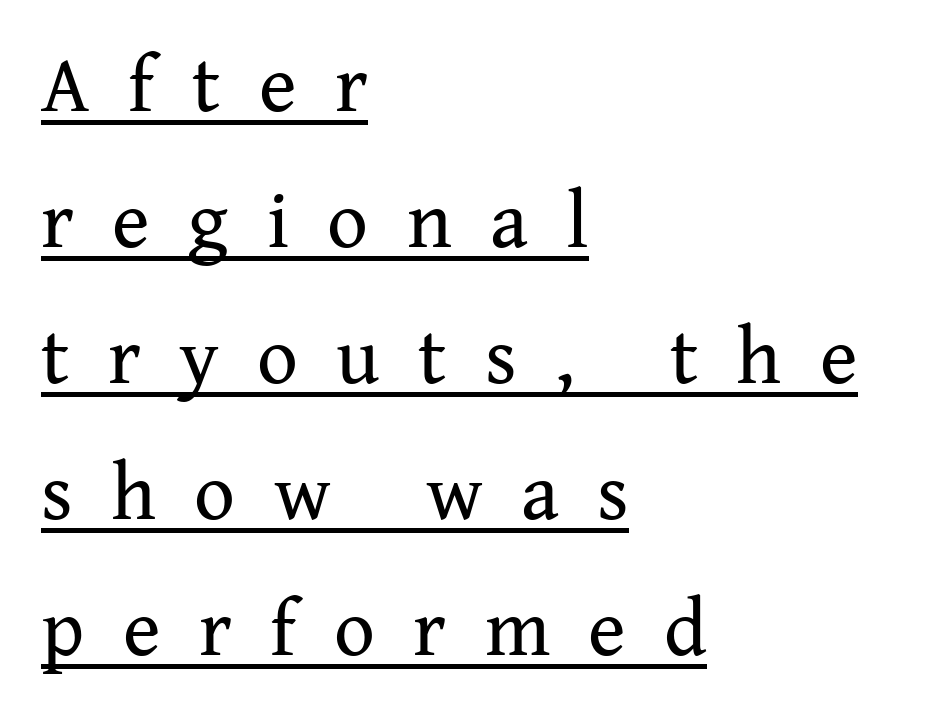
The image shows 80 px regular-weight serif type, upright; set left-aligned, normal line spacing (1.7x), unusually wide letter spacing (+0.48 em), underlined; medium stroke contrast and a medium x-height.
